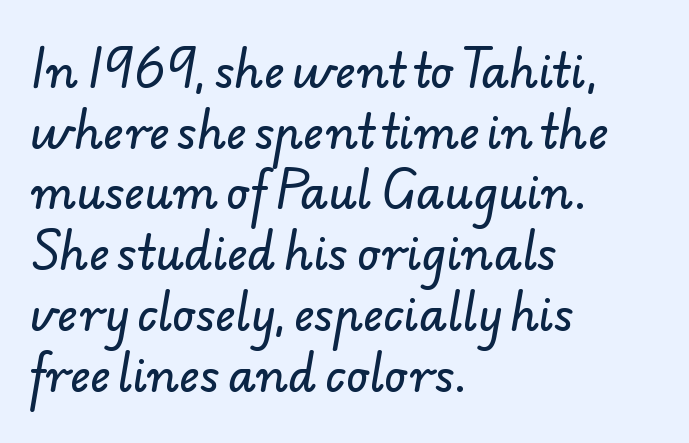
Q: Is the typeface a serif or a sans-serif typeface? A: Sans-serif.
Q: Is the text underlined? A: No.
Q: How is the paragraph aligned? A: Left-aligned.
Q: Is the spacing between letters normal or unusually wide? A: Normal.
Q: Is the spacing between lines tight, normal or loose? A: Normal.
Q: Width (condensed, normal, or wide)? A: Normal.
Q: Stroke contrast? A: Low.
Q: x-height? A: Small.
Q: Monospaced? A: No.
